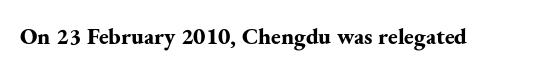
Notice how thick the strokes are: this is what a full bold looks like. In terms of letterspacing, this is plain default setting. The specimen omits any rule beneath the text block's lines. The lettering stays uniformly vertical, giving the passage a roman look.
